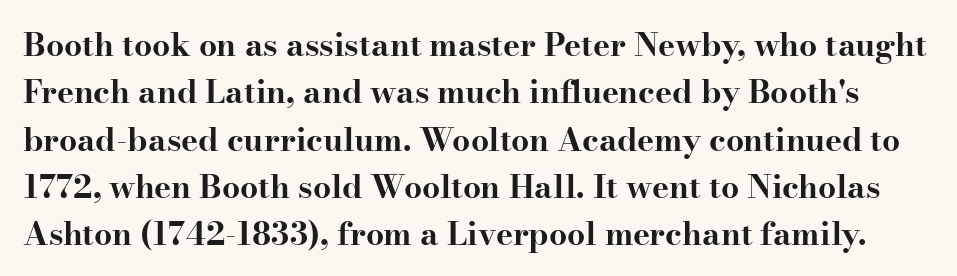
{"serif": "yes", "italic": "no", "bold": "yes", "weight": "bold", "width": "wide", "stroke_contrast": "high", "x_height": "small", "monospaced": "no", "underline": "no", "line_spacing": "normal", "line_spacing_ratio": 1.48, "letter_spacing": "normal", "letter_spacing_em": 0.0, "glyph_px": 32}
